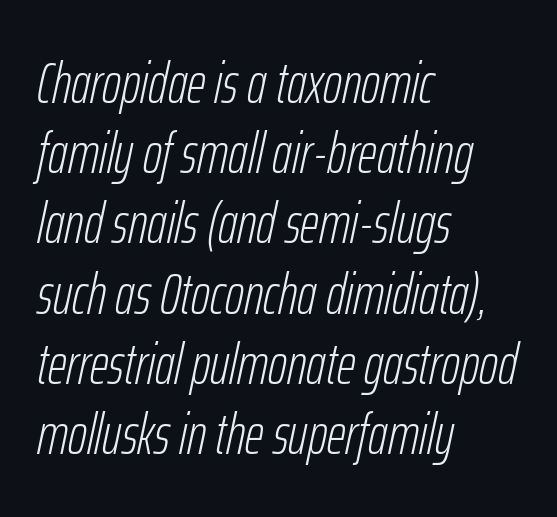
{"italic": "yes", "lean": "right", "slant_degrees": 12, "bold": "no", "weight": "light", "width": "condensed", "stroke_contrast": "low", "x_height": "medium", "monospaced": "no", "underline": "no", "align": "left", "line_spacing_ratio": 1.21, "letter_spacing": "normal", "letter_spacing_em": 0.0, "glyph_px": 58}
